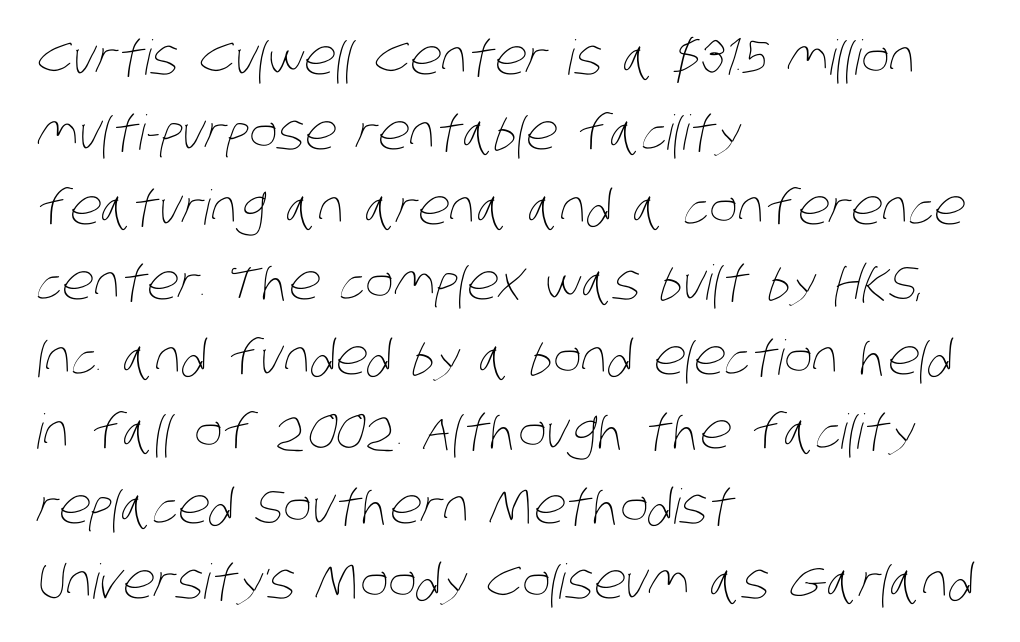
The image shows 48 px thin, condensed type; set left-aligned, normal line spacing (1.56x), normal letter spacing, not underlined; low stroke contrast and a large x-height.
